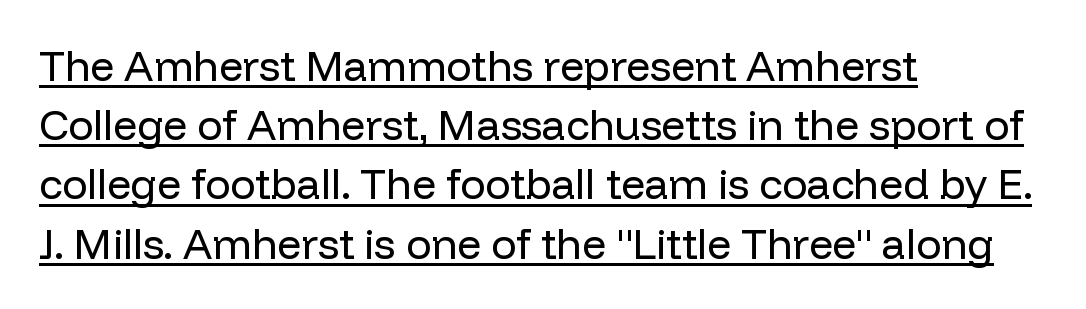
Q: Is the text bold? A: No.
Q: Is the text italic (slanted)? A: No, it is upright.
Q: Is the typeface a serif or a sans-serif typeface? A: Sans-serif.
Q: Is the text underlined? A: Yes.
Q: How is the paragraph aligned? A: Left-aligned.
Q: Is the spacing between letters normal or unusually wide? A: Normal.
Q: Is the spacing between lines tight, normal or loose? A: Normal.
Q: Width (condensed, normal, or wide)? A: Normal.
Q: Stroke contrast? A: Low.
Q: x-height? A: Medium.
Q: Monospaced? A: No.
